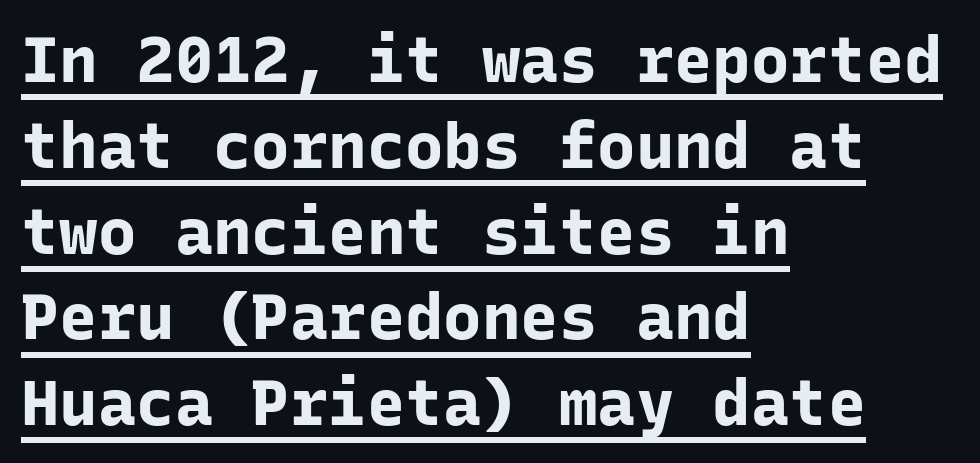
The image shows 64 px bold sans-serif type, upright, monospaced; set left-aligned, normal line spacing (1.34x), normal letter spacing, underlined; low stroke contrast and a medium x-height.
